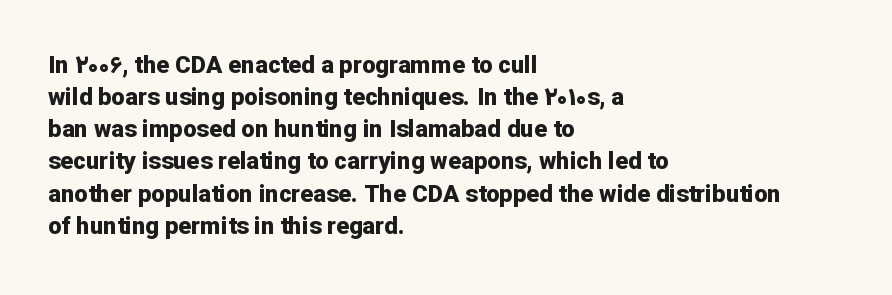
{"italic": "no", "bold": "yes", "underline": "no", "align": "left", "line_spacing": "normal", "line_spacing_ratio": 1.34, "letter_spacing": "normal", "letter_spacing_em": 0.0, "glyph_px": 24}
